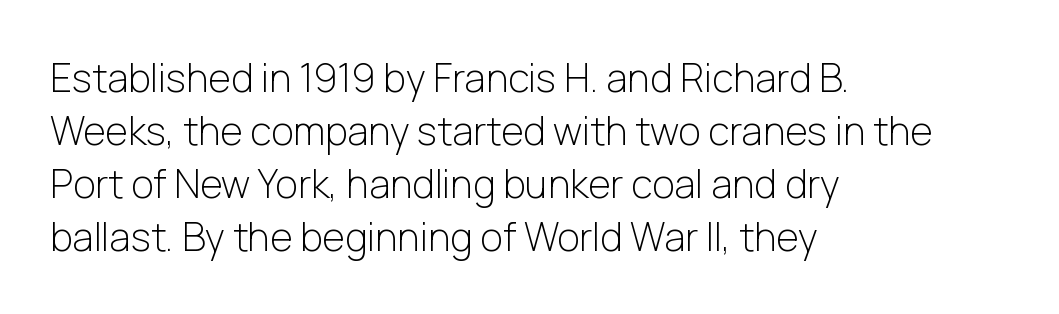
Q: Is the text bold? A: No.
Q: Is the text italic (slanted)? A: No, it is upright.
Q: Is the typeface a serif or a sans-serif typeface? A: Sans-serif.
Q: Is the text underlined? A: No.
Q: How is the paragraph aligned? A: Left-aligned.
Q: Is the spacing between letters normal or unusually wide? A: Normal.
Q: Is the spacing between lines tight, normal or loose? A: Normal.
Q: Width (condensed, normal, or wide)? A: Normal.
Q: Stroke contrast? A: Low.
Q: x-height? A: Medium.
Q: Monospaced? A: No.
